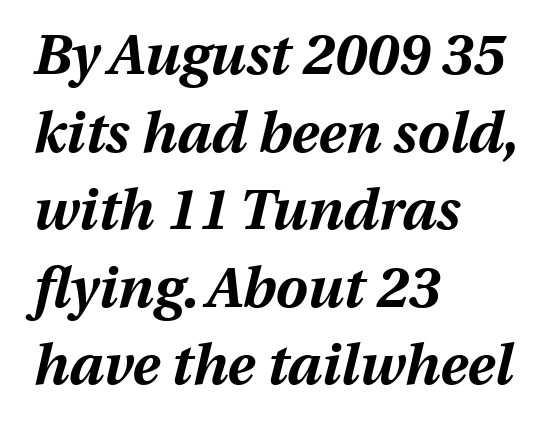
The image shows 57 px bold type, italic (leaning right); set left-aligned, normal line spacing (1.36x), normal letter spacing, not underlined; medium stroke contrast and a medium x-height.
